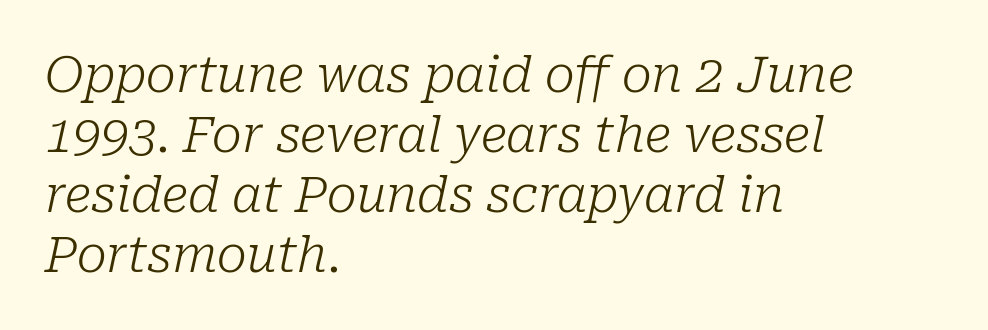
The image shows 50 px light serif type, italic (leaning right); set left-aligned, line spacing 1.2x, normal letter spacing, not underlined; low stroke contrast and a medium x-height.
